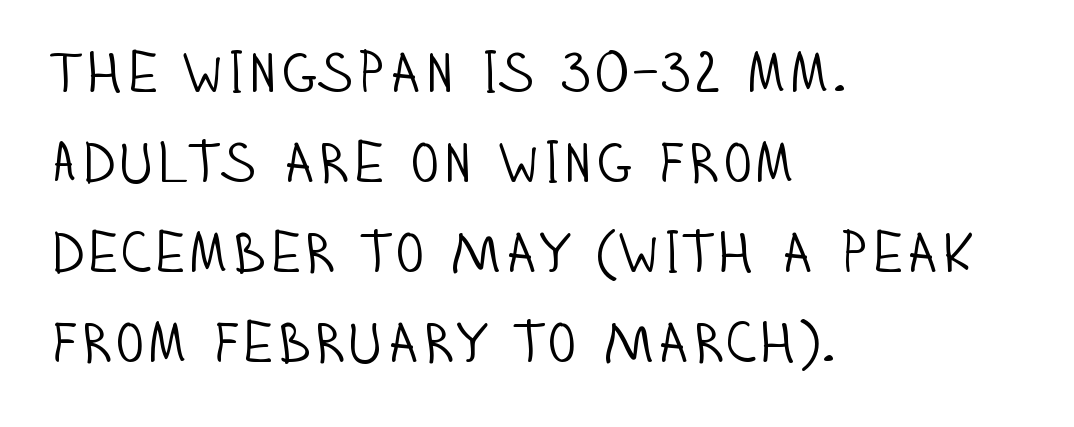
Notice how the stems are strictly vertical — no italics here. Default kerning and tracking; the words read as compact shapes. This sample uses a sans-serif face. The foot of each line stays bare and open. A typesetter would call this proportional, since set widths differ per character.
